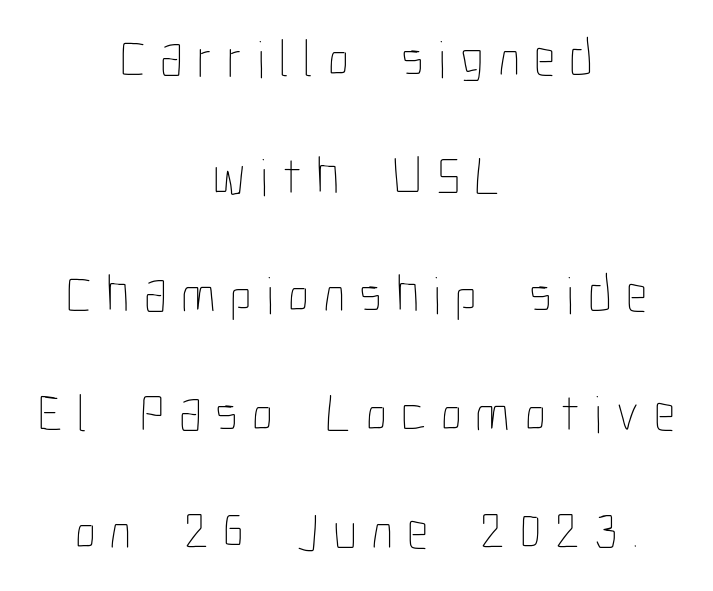
Q: Is the text bold? A: No.
Q: Is the text italic (slanted)? A: No, it is upright.
Q: Is the text underlined? A: No.
Q: How is the paragraph aligned? A: Centered.
Q: Is the spacing between letters normal or unusually wide? A: Unusually wide.
Q: Is the spacing between lines tight, normal or loose? A: Loose.
Q: Width (condensed, normal, or wide)? A: Condensed.
Q: Stroke contrast? A: Low.
Q: x-height? A: Medium.
Q: Monospaced? A: No.
